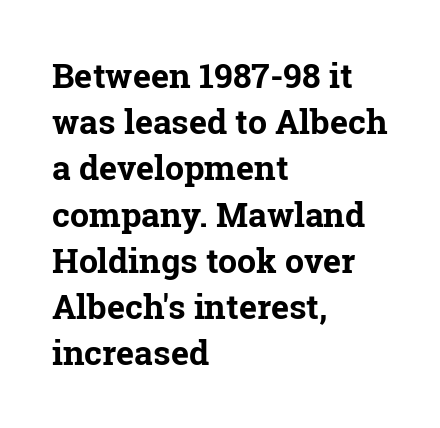
Q: Is the text bold? A: Yes.
Q: Is the text italic (slanted)? A: No, it is upright.
Q: Is the typeface a serif or a sans-serif typeface? A: Serif.
Q: Is the text underlined? A: No.
Q: How is the paragraph aligned? A: Left-aligned.
Q: Is the spacing between letters normal or unusually wide? A: Normal.
Q: Is the spacing between lines tight, normal or loose? A: Normal.
Q: Width (condensed, normal, or wide)? A: Normal.
Q: Stroke contrast? A: Low.
Q: x-height? A: Medium.
Q: Monospaced? A: No.
